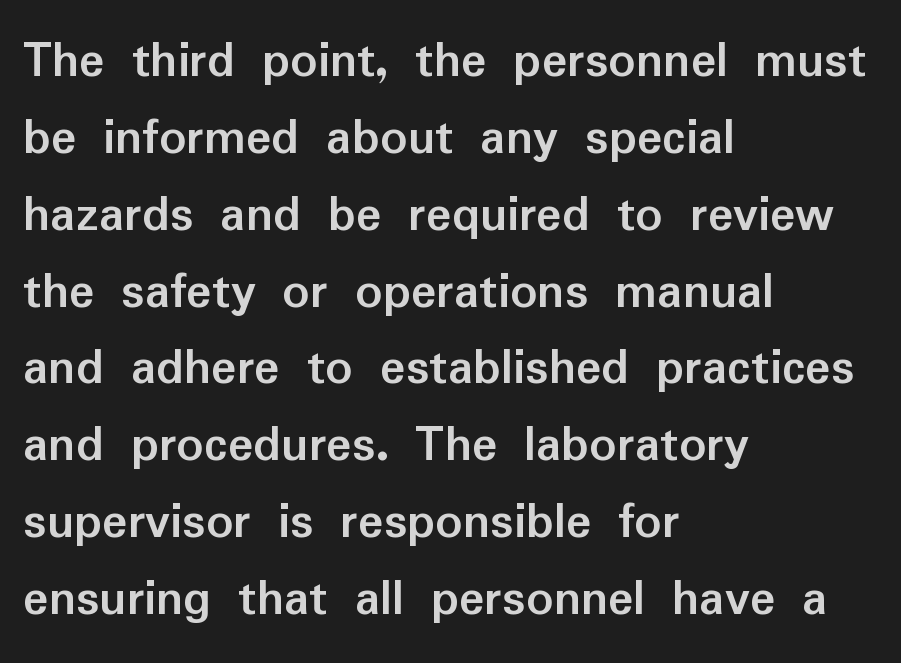
{"serif": "no", "italic": "no", "bold": "yes", "weight": "semibold", "width": "normal", "stroke_contrast": "low", "x_height": "medium", "monospaced": "no", "underline": "no", "align": "left", "line_spacing": "normal", "line_spacing_ratio": 1.45, "letter_spacing": "normal", "letter_spacing_em": 0.0, "glyph_px": 53}
